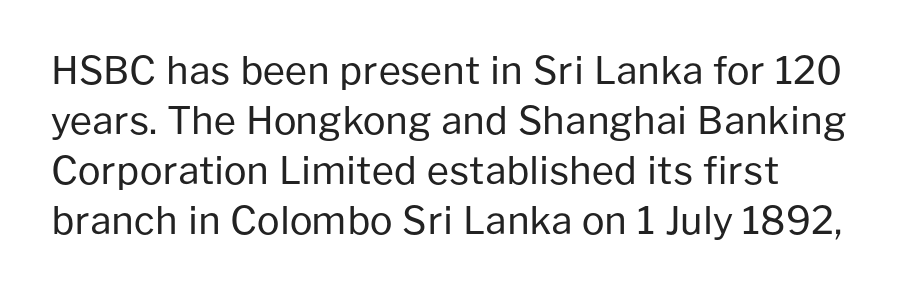
{"serif": "no", "italic": "no", "bold": "no", "weight": "regular", "width": "normal", "stroke_contrast": "low", "x_height": "medium", "monospaced": "no", "underline": "no", "align": "left", "line_spacing": "normal", "line_spacing_ratio": 1.32, "letter_spacing": "normal", "letter_spacing_em": 0.0, "glyph_px": 38}
